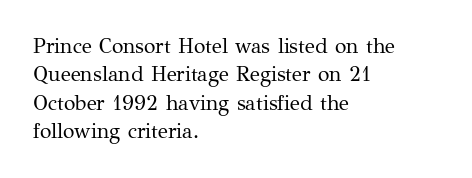
The image shows 21 px text type, upright; set left-aligned, normal line spacing (1.35x), normal letter spacing, not underlined.
